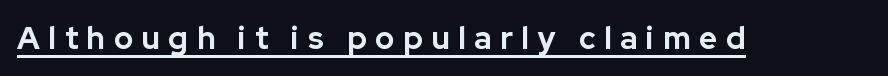
{"serif": "no", "italic": "no", "bold": "yes", "weight": "bold", "width": "normal", "stroke_contrast": "low", "x_height": "medium", "monospaced": "no", "underline": "yes", "letter_spacing": "wide", "letter_spacing_em": 0.28, "glyph_px": 31}
